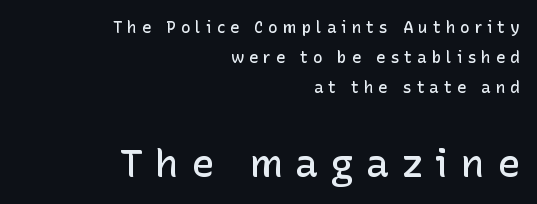
{"serif": "no", "italic": "no", "bold": "semi", "weight": "semibold", "width": "normal", "stroke_contrast": "low", "x_height": "medium", "monospaced": "no", "underline": "no", "align": "right", "line_spacing_ratio": 1.89, "letter_spacing": "wide", "letter_spacing_em": 0.31, "larger_block": "second", "size_ratio": 2.44, "glyph_px": 39}
